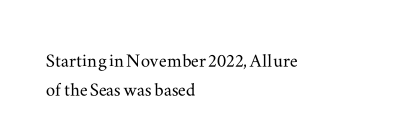
{"italic": "no", "underline": "no", "align": "left", "line_spacing": "normal", "line_spacing_ratio": 1.25, "letter_spacing": "normal", "letter_spacing_em": 0.0, "glyph_px": 23}
